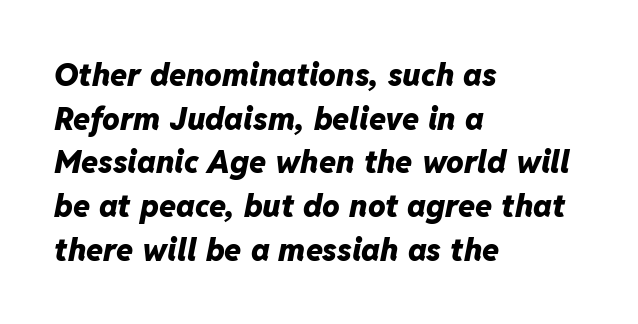
Nothing unusual about the tracking: characters are spaced as the font intends. There's an unmistakable incline to the writing here. Heavy-handed strokes throughout: this text is bold. A normal amount of white space separates one row of letters from the next. This sample has the flowing, uneven cadence of proportional lettering.
